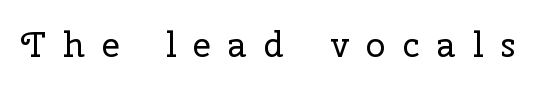
Q: Is the text bold? A: No.
Q: Is the text italic (slanted)? A: No, it is upright.
Q: Is the typeface a serif or a sans-serif typeface? A: Serif.
Q: Is the text underlined? A: No.
Q: Is the spacing between letters normal or unusually wide? A: Unusually wide.
Q: Width (condensed, normal, or wide)? A: Normal.
Q: Stroke contrast? A: Low.
Q: x-height? A: Medium.
Q: Monospaced? A: No.
